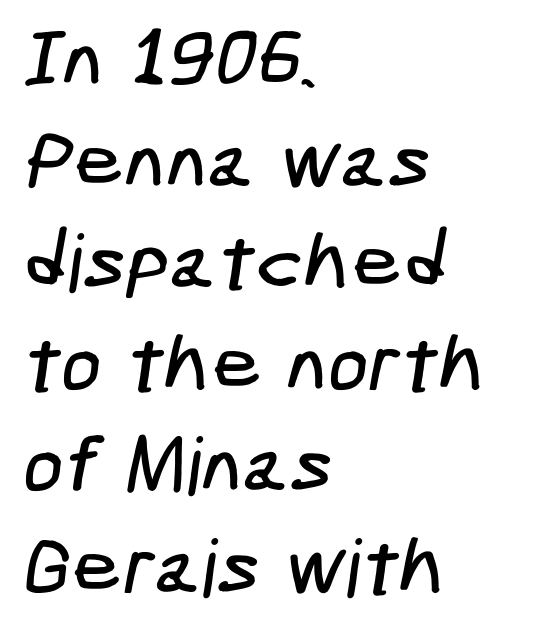
Q: Is the typeface a serif or a sans-serif typeface? A: Sans-serif.
Q: Is the text underlined? A: No.
Q: How is the paragraph aligned? A: Left-aligned.
Q: Is the spacing between letters normal or unusually wide? A: Normal.
Q: Is the spacing between lines tight, normal or loose? A: Normal.
Q: Width (condensed, normal, or wide)? A: Condensed.
Q: Stroke contrast? A: Low.
Q: x-height? A: Medium.
